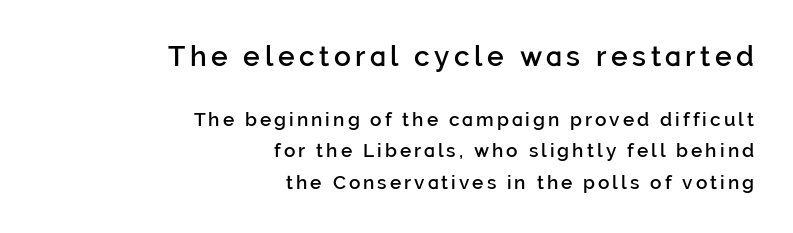
{"serif": "no", "italic": "no", "bold": "semi", "weight": "semibold", "width": "normal", "stroke_contrast": "low", "x_height": "medium", "monospaced": "no", "underline": "no", "align": "right", "line_spacing": "normal", "line_spacing_ratio": 1.66, "larger_block": "first", "size_ratio": 1.47, "glyph_px": 28}
